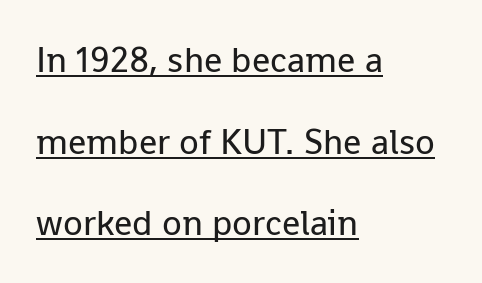
{"serif": "no", "italic": "no", "bold": "no", "weight": "regular", "width": "normal", "stroke_contrast": "low", "x_height": "medium", "monospaced": "no", "underline": "yes", "align": "left", "line_spacing": "loose", "line_spacing_ratio": 2.27, "letter_spacing": "normal", "letter_spacing_em": 0.0, "glyph_px": 36}
